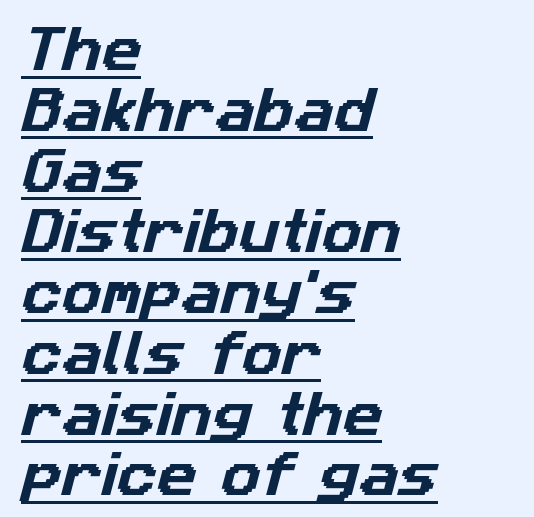
The image shows 49 px sans-serif type; set left-aligned, line spacing 1.24x, normal letter spacing, underlined; low stroke contrast and a medium x-height.
